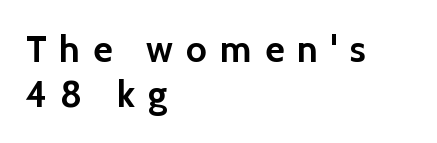
The space beneath each line is pristine and unruled. Spacing between characters has been opened up far beyond the box default. Weight: bold. Every row of glyphs begins at an identical x-position on the left. Note the varied advance widths — an 'i' is clearly narrower than an 'm'.
